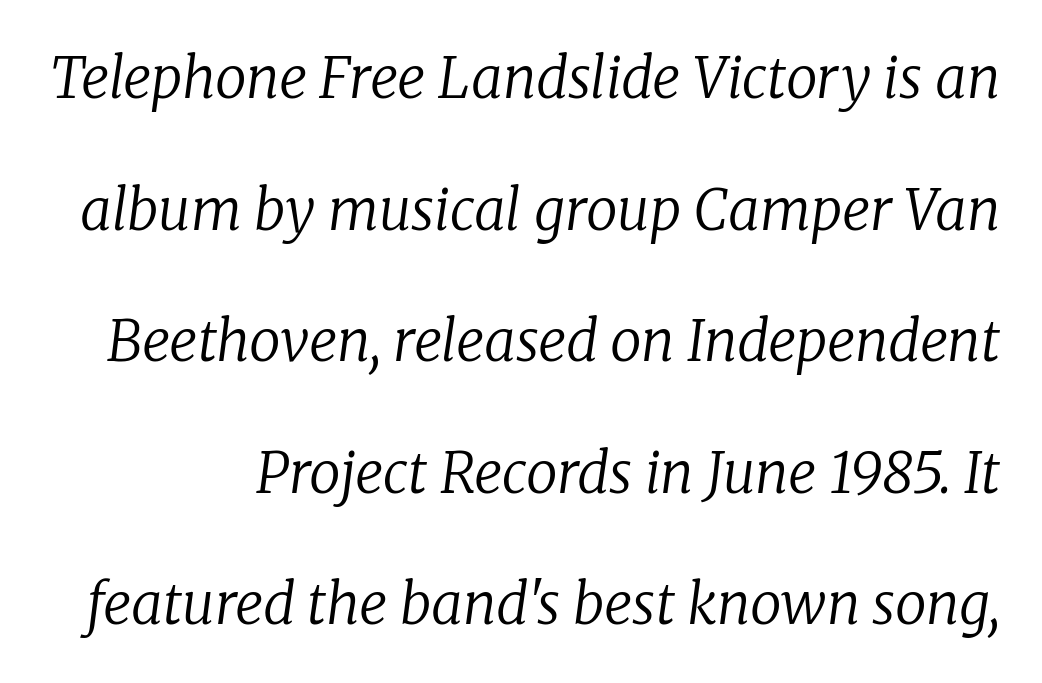
Q: Is the text bold? A: No.
Q: Is the text italic (slanted)? A: Yes, it leans right by about 8 degrees.
Q: Is the typeface a serif or a sans-serif typeface? A: Serif.
Q: Is the text underlined? A: No.
Q: Is the spacing between letters normal or unusually wide? A: Normal.
Q: Is the spacing between lines tight, normal or loose? A: Loose.
Q: Width (condensed, normal, or wide)? A: Normal.
Q: Stroke contrast? A: Low.
Q: x-height? A: Medium.
Q: Monospaced? A: No.
